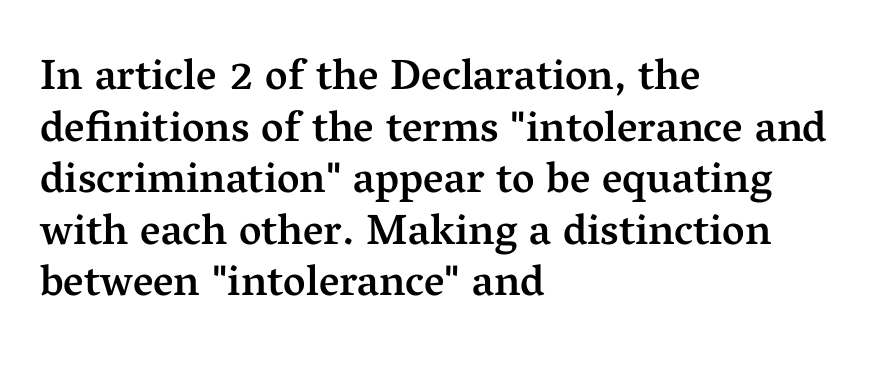
A typesetter would label this face a serif. Typographic density is moderately raised because the face is semibold. The foot of each line stays bare and open. The face used here is proportionally spaced, like ordinary book or web type.
